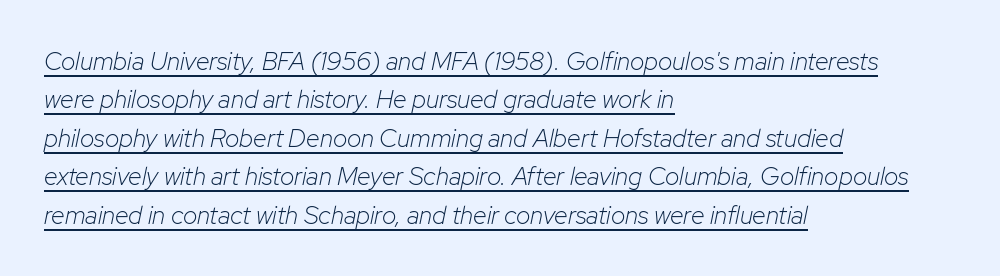
The image shows 25 px text type, italic (leaning right); set left-aligned, normal line spacing (1.54x), normal letter spacing, underlined.
